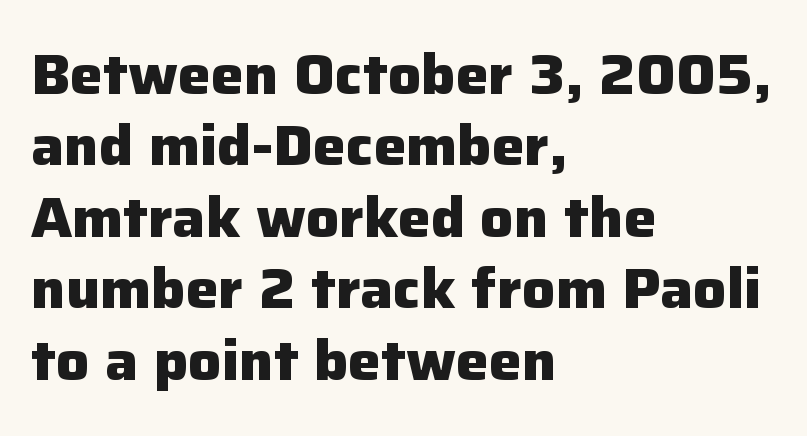
The image shows 55 px heavy sans-serif type, upright; set left-aligned, normal line spacing (1.3x), normal letter spacing, not underlined; low stroke contrast and a medium x-height.
